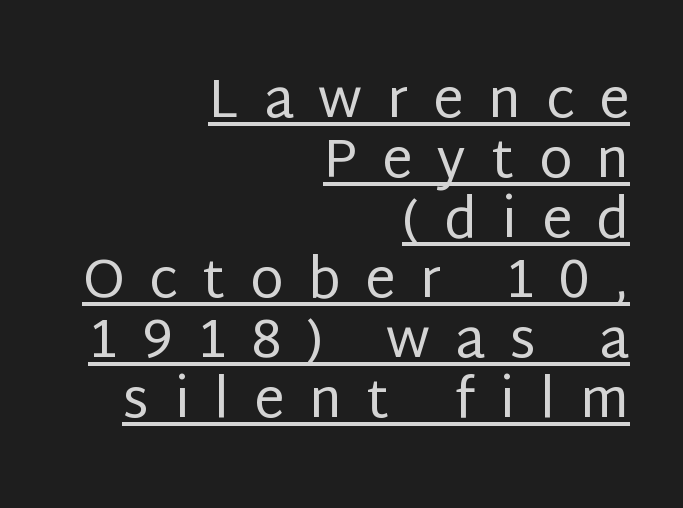
Q: Is the text bold? A: No.
Q: Is the text italic (slanted)? A: No, it is upright.
Q: Is the typeface a serif or a sans-serif typeface? A: Sans-serif.
Q: Is the text underlined? A: Yes.
Q: How is the paragraph aligned? A: Right-aligned.
Q: Is the spacing between letters normal or unusually wide? A: Unusually wide.
Q: Is the spacing between lines tight, normal or loose? A: Tight.
Q: Width (condensed, normal, or wide)? A: Normal.
Q: Stroke contrast? A: Low.
Q: x-height? A: Large.
Q: Monospaced? A: No.
